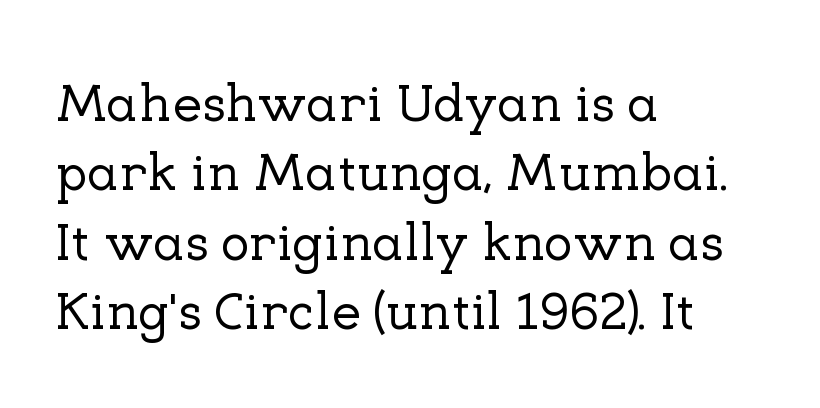
The image shows 53 px serif type, upright; set left-aligned, normal line spacing (1.31x), normal letter spacing, not underlined; low stroke contrast and a medium x-height.
